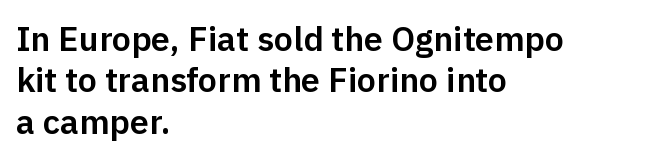
Q: Is the text italic (slanted)? A: No, it is upright.
Q: Is the typeface a serif or a sans-serif typeface? A: Sans-serif.
Q: Is the text underlined? A: No.
Q: How is the paragraph aligned? A: Left-aligned.
Q: Is the spacing between letters normal or unusually wide? A: Normal.
Q: Width (condensed, normal, or wide)? A: Normal.
Q: Stroke contrast? A: Low.
Q: x-height? A: Medium.
Q: Monospaced? A: No.
